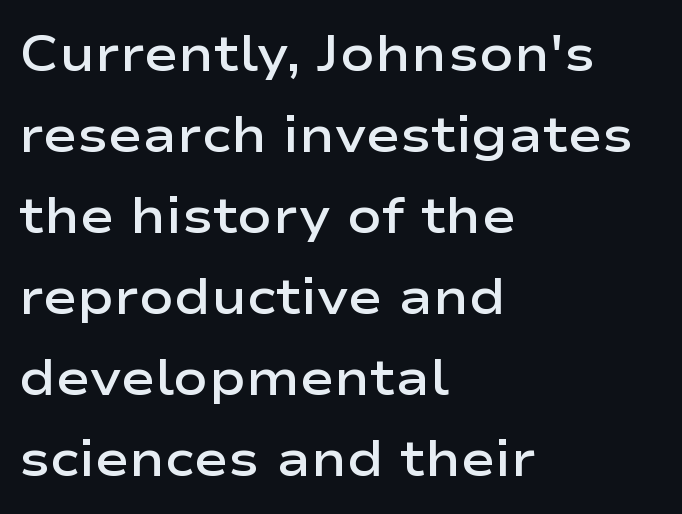
The image shows 51 px semibold, wide sans-serif type, upright; set left-aligned, normal line spacing (1.59x), normal letter spacing, not underlined; low stroke contrast and a medium x-height.
